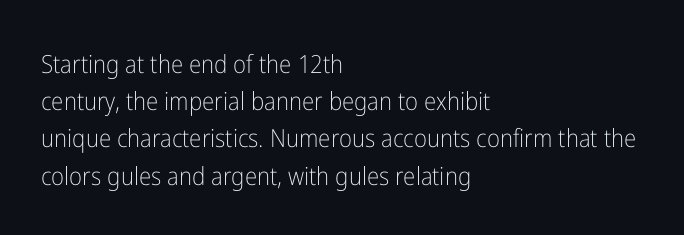
The image shows 25 px text type, upright; set left-aligned, normal line spacing (1.49x), normal letter spacing, not underlined.
